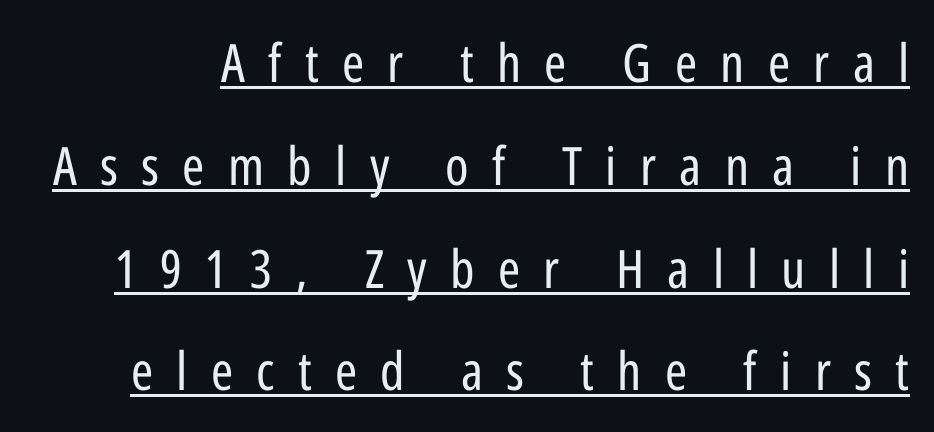
These lines are composed in type without serifs. You could not count columns in this text — the font is proportionally spaced. Rows of type keep a wide berth in the vertical direction. Each stroke keeps to a modest, everyday thickness or less. This rendering widens character spacing well past its baseline value.
